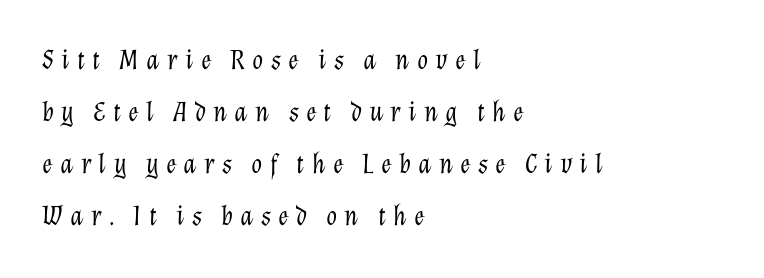
Each stroke keeps to a modest, everyday thickness or less. The rendering anchors every line to the left-hand side. Tracking here is generous; glyphs stand well apart from one another. The strip under each line holds only bare page.
